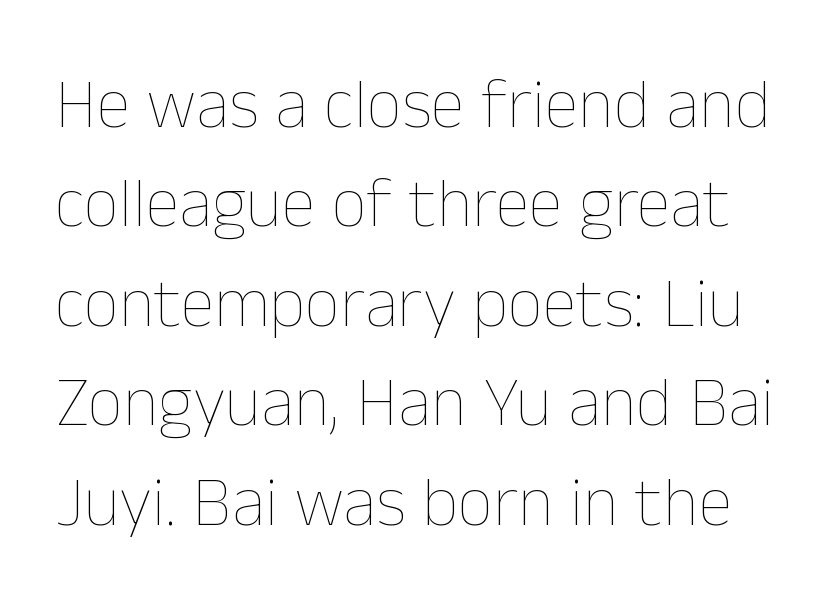
The image shows 70 px thin type, upright; set normal line spacing (1.42x), normal letter spacing, not underlined; low stroke contrast and a medium x-height.
